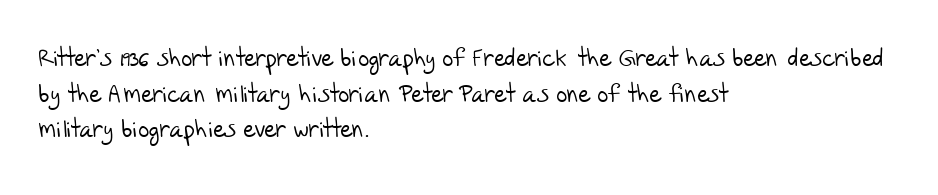
The image shows 24 px text type; set left-aligned, normal line spacing (1.48x), normal letter spacing, not underlined.
